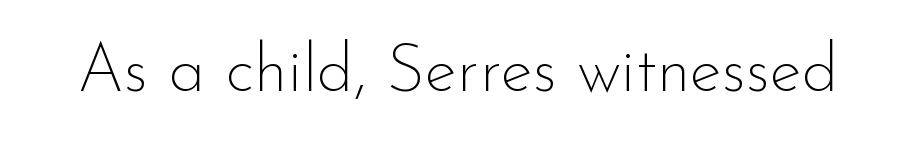
{"serif": "no", "italic": "no", "bold": "no", "weight": "thin", "width": "normal", "stroke_contrast": "low", "x_height": "small", "monospaced": "no", "underline": "no", "letter_spacing": "normal", "letter_spacing_em": 0.0, "glyph_px": 67}
